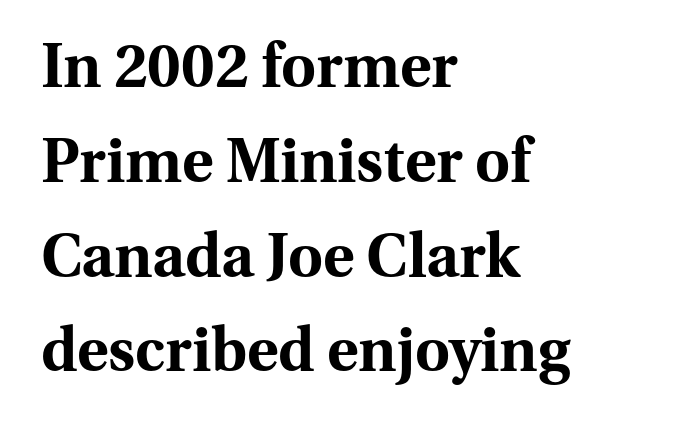
Q: Is the text bold? A: Yes.
Q: Is the text italic (slanted)? A: No, it is upright.
Q: Is the typeface a serif or a sans-serif typeface? A: Serif.
Q: Is the text underlined? A: No.
Q: How is the paragraph aligned? A: Left-aligned.
Q: Is the spacing between letters normal or unusually wide? A: Normal.
Q: Is the spacing between lines tight, normal or loose? A: Normal.
Q: Width (condensed, normal, or wide)? A: Normal.
Q: Stroke contrast? A: Medium.
Q: x-height? A: Medium.
Q: Monospaced? A: No.
